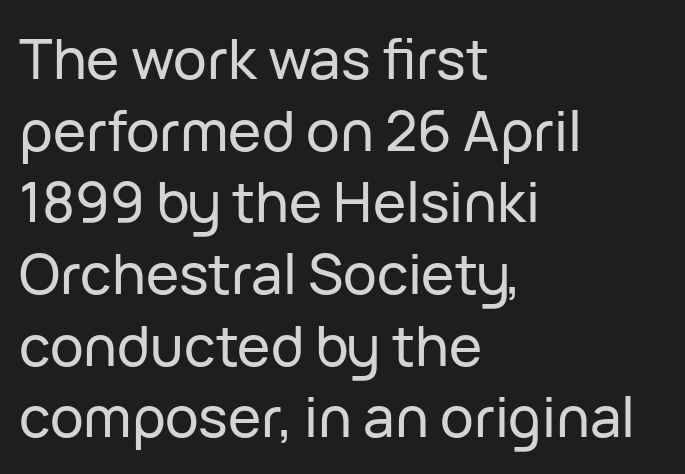
Is this a fixed-width face? No — the glyphs have proportional, varying widths. The horizontal fit of the characters is conventional and even. The lettering holds an erect, upright posture throughout. One-word summary of the alignment: left.
